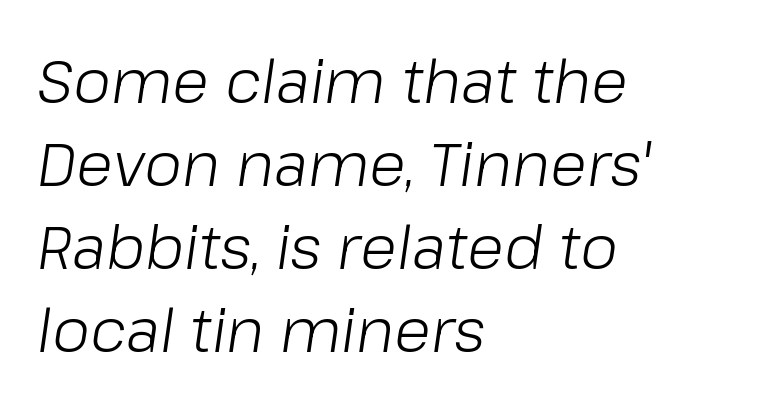
The image shows 61 px light type, italic (leaning right); set left-aligned, normal line spacing (1.36x), normal letter spacing, not underlined; low stroke contrast and a medium x-height.
